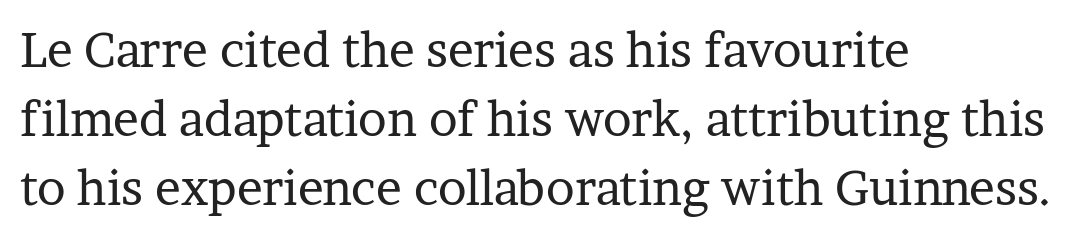
The image shows 48 px regular-weight serif type, upright; set left-aligned, normal line spacing (1.44x), normal letter spacing, not underlined; low stroke contrast and a medium x-height.
